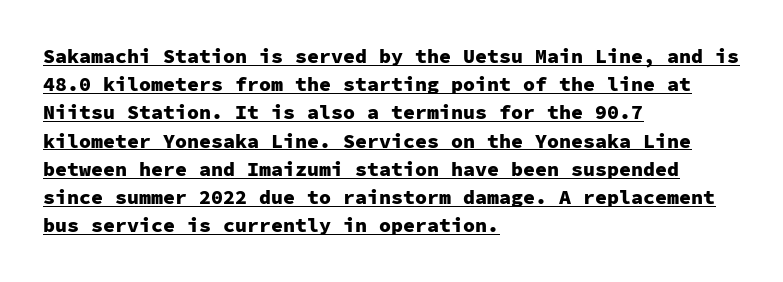
{"italic": "no", "bold": "yes", "underline": "yes", "align": "left", "line_spacing": "normal", "line_spacing_ratio": 1.41, "letter_spacing": "normal", "letter_spacing_em": 0.0, "glyph_px": 20}
